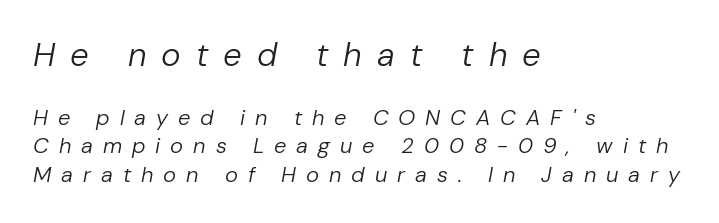
{"italic": "yes", "lean": "right", "slant_degrees": 10, "bold": "no", "weight": "regular", "width": "normal", "stroke_contrast": "low", "x_height": "medium", "monospaced": "no", "underline": "no", "align": "left", "line_spacing": "normal", "line_spacing_ratio": 1.31, "letter_spacing": "wide", "letter_spacing_em": 0.45, "larger_block": "first", "size_ratio": 1.5, "glyph_px": 33}
